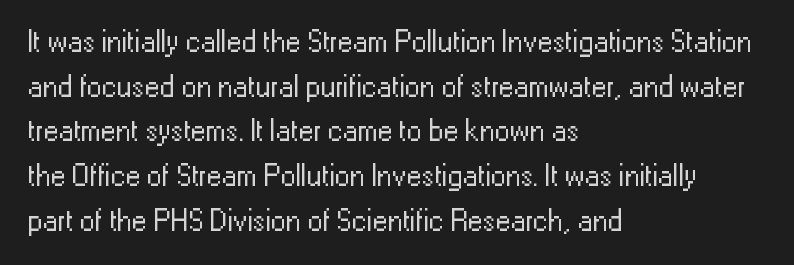
The image shows 30 px regular-weight sans-serif type, upright; set left-aligned, normal line spacing (1.49x), normal letter spacing, not underlined; low stroke contrast and a medium x-height.
